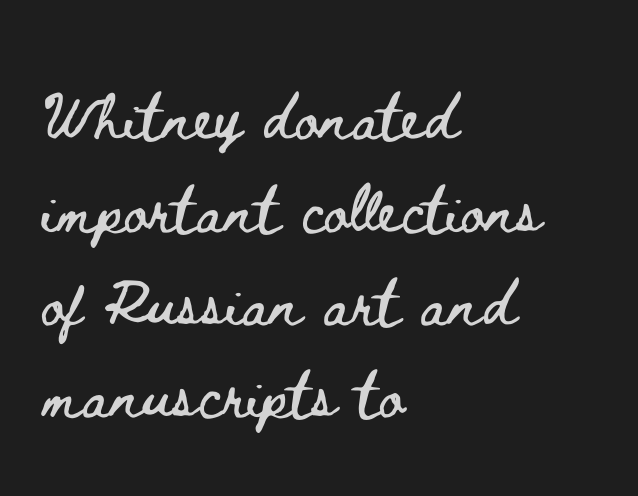
Think of a printed novel: that variable character pitch is what you see here. The letterforms sit shoulder to shoulder at normal distance. If you measured baseline to baseline, you'd find a middling distance.
